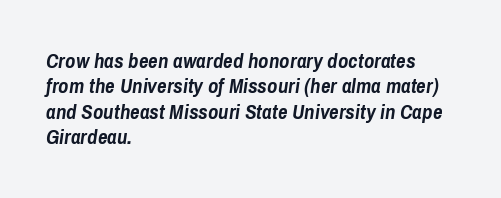
{"italic": "yes", "lean": "right", "slant_degrees": 8, "bold": "yes", "underline": "no", "align": "left", "line_spacing_ratio": 1.21, "letter_spacing": "normal", "letter_spacing_em": 0.0, "glyph_px": 21}
